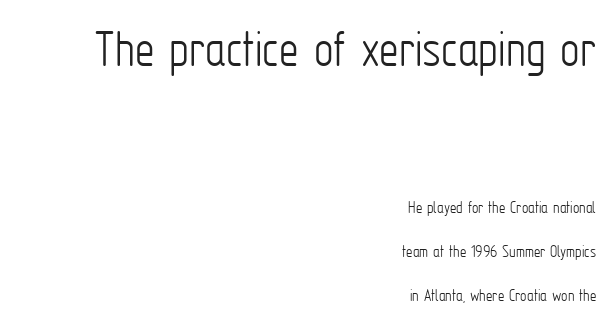
Q: Is the text bold? A: No.
Q: Is the text italic (slanted)? A: No, it is upright.
Q: Is the typeface a serif or a sans-serif typeface? A: Sans-serif.
Q: Is the text underlined? A: No.
Q: How is the paragraph aligned? A: Right-aligned.
Q: Is the spacing between letters normal or unusually wide? A: Normal.
Q: Is the spacing between lines tight, normal or loose? A: Loose.
Q: Which block of text is set in a larger size, the first (top) or the second (bottom)? A: The first (top) one.
Q: Width (condensed, normal, or wide)? A: Condensed.
Q: Stroke contrast? A: Low.
Q: x-height? A: Medium.
Q: Monospaced? A: No.
